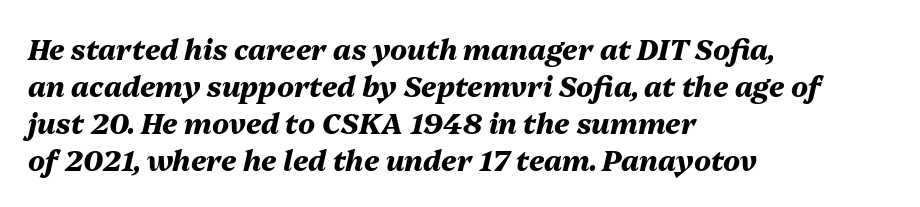
{"italic": "yes", "lean": "right", "slant_degrees": 13, "bold": "yes", "weight": "heavy", "width": "normal", "stroke_contrast": "medium", "x_height": "medium", "monospaced": "no", "underline": "no", "align": "left", "line_spacing": "normal", "line_spacing_ratio": 1.32, "letter_spacing": "normal", "letter_spacing_em": 0.0, "glyph_px": 28}
